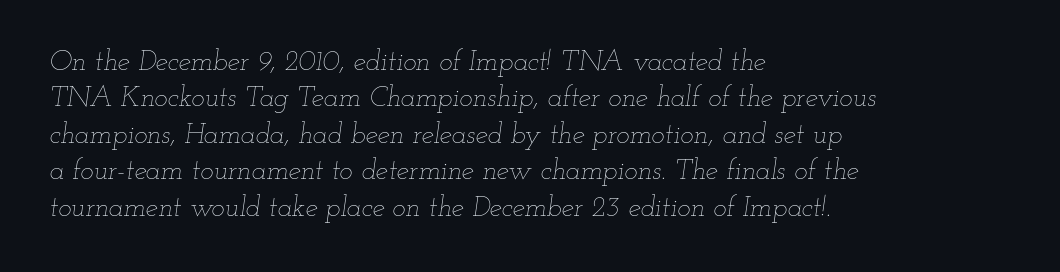
Does the copy run flush right? No — it runs flush left. Each letter keeps its own natural width here, so spacing adapts to shape. You can tell it's italic because the verticals aren't actually vertical. Quick note: underline off. Short note: letters normally spaced. Honestly, the row spacing looks completely unremarkable.
